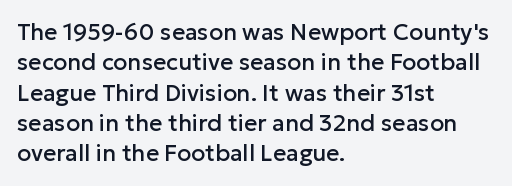
The face used here is rendered with its standard letterfit. These lines are set flush left with a ragged right edge. The glyphs are unaccompanied by any horizontal stroke below them. Normally led — the rows are evenly, conventionally spaced. Do the letters lean? They stand straight.
